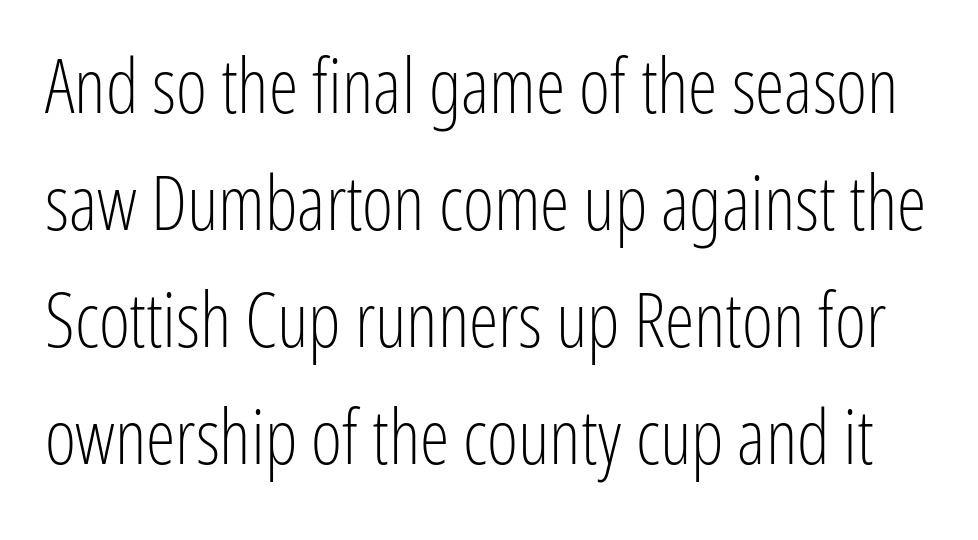
{"serif": "no", "italic": "no", "bold": "no", "weight": "light", "width": "condensed", "stroke_contrast": "low", "x_height": "medium", "monospaced": "no", "underline": "no", "line_spacing": "normal", "line_spacing_ratio": 1.56, "letter_spacing": "normal", "letter_spacing_em": 0.0, "glyph_px": 75}
